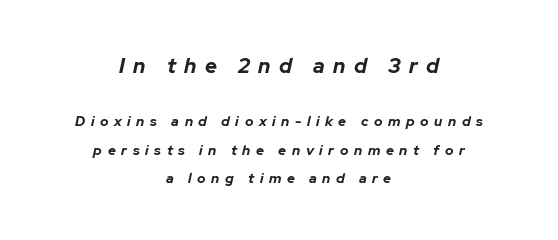
Q: Is the text bold? A: Yes.
Q: Is the text italic (slanted)? A: Yes, it leans right by about 12 degrees.
Q: Is the text underlined? A: No.
Q: How is the paragraph aligned? A: Centered.
Q: Is the spacing between letters normal or unusually wide? A: Unusually wide.
Q: Is the spacing between lines tight, normal or loose? A: Loose.
Q: Which block of text is set in a larger size, the first (top) or the second (bottom)? A: The first (top) one.
